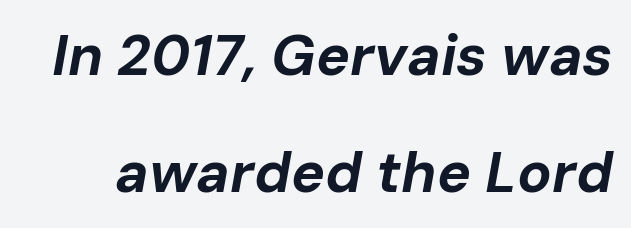
Q: Is the text bold? A: Yes.
Q: Is the text italic (slanted)? A: Yes, it leans right by about 10 degrees.
Q: Is the text underlined? A: No.
Q: Is the spacing between letters normal or unusually wide? A: Normal.
Q: Is the spacing between lines tight, normal or loose? A: Loose.
Q: Width (condensed, normal, or wide)? A: Normal.
Q: Stroke contrast? A: Low.
Q: x-height? A: Medium.
Q: Monospaced? A: No.
